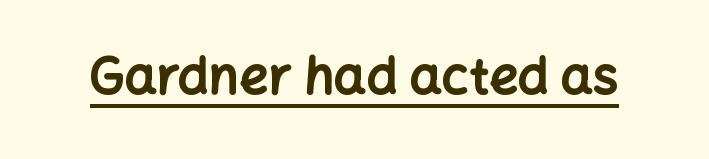
The characters look thick and weighty, a clear bold. A typesetter would call this proportional, since set widths differ per character. Each letter's strokes conclude bluntly, with no projecting serifs. Each word holds together tightly as a unit, with standard inter-letter gaps.
